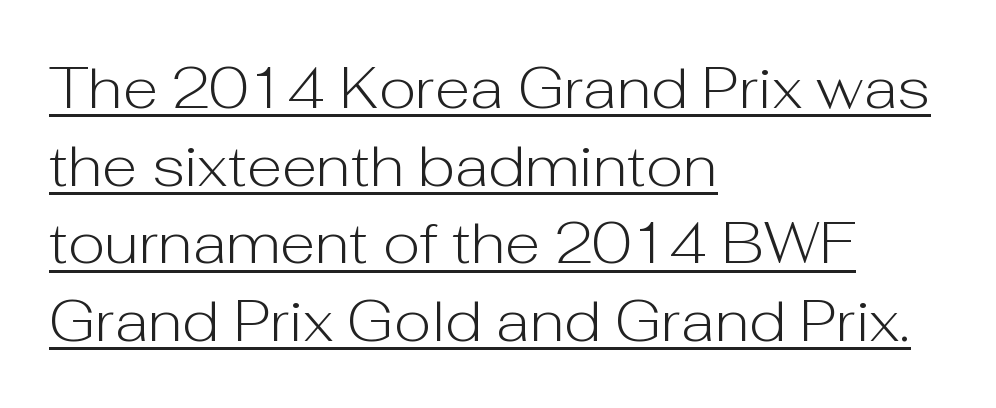
Q: Is the text bold? A: No.
Q: Is the text italic (slanted)? A: No, it is upright.
Q: Is the typeface a serif or a sans-serif typeface? A: Sans-serif.
Q: Is the text underlined? A: Yes.
Q: How is the paragraph aligned? A: Left-aligned.
Q: Is the spacing between letters normal or unusually wide? A: Normal.
Q: Is the spacing between lines tight, normal or loose? A: Normal.
Q: Width (condensed, normal, or wide)? A: Normal.
Q: Stroke contrast? A: Low.
Q: x-height? A: Medium.
Q: Monospaced? A: No.
